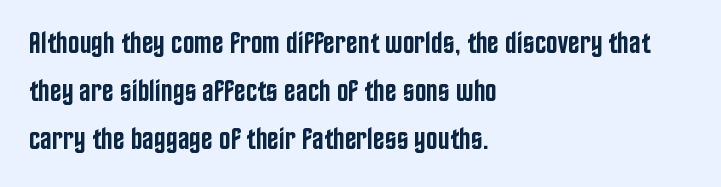
Standard letterfit; no display-style spreading of the glyphs. Nope, not italic — everything's standing straight. The rows are spaced the way most documents space them. You could not count columns in this text — the font is proportionally spaced.
